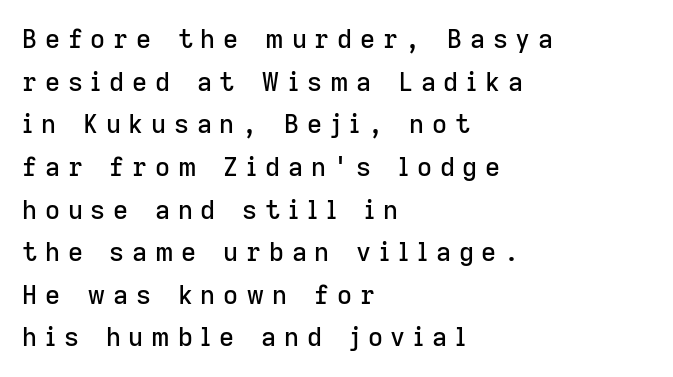
How are the letters spaced? Widely, with obvious added tracking. The vertical gap from one line to the next is medium. Just letters on the line, the space beneath them empty. The lettering holds an erect, upright posture throughout.
